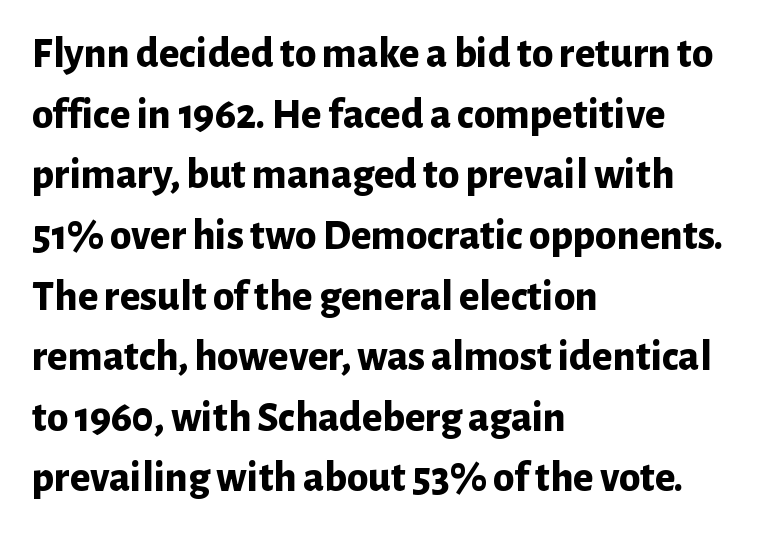
The image shows 43 px bold sans-serif type, upright; set left-aligned, normal line spacing (1.41x), normal letter spacing, not underlined; low stroke contrast and a medium x-height.
